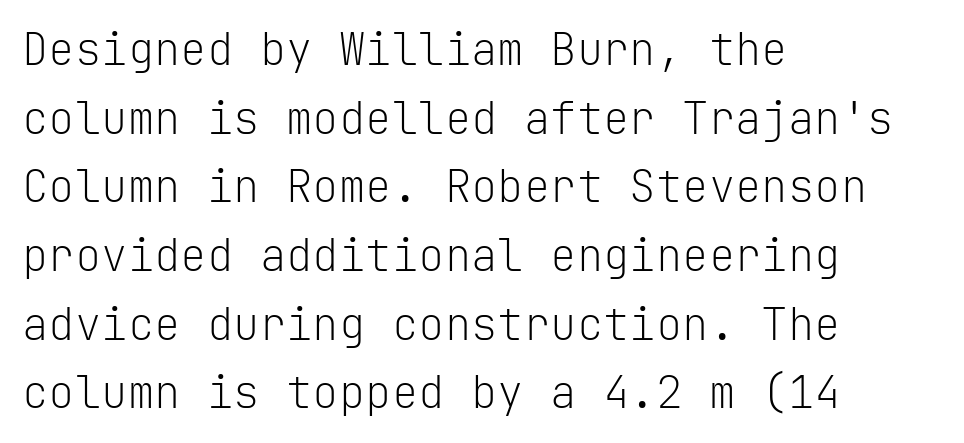
Each line starts at the same left margin while the right side varies. Spacing verdict: monospaced, one width for all characters. Caption: standard tracking, unaltered. The passage shown stacks its lines at a standard gap.
